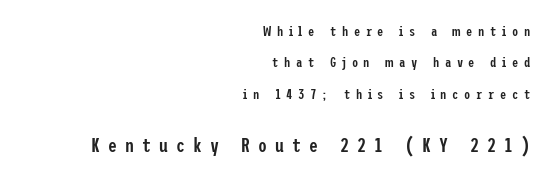
The image shows 20 px text type, upright; set right-aligned, loose line spacing (2.24x), unusually wide letter spacing (+0.4 em), not underlined; the second (bottom) block is 1.43x larger.
